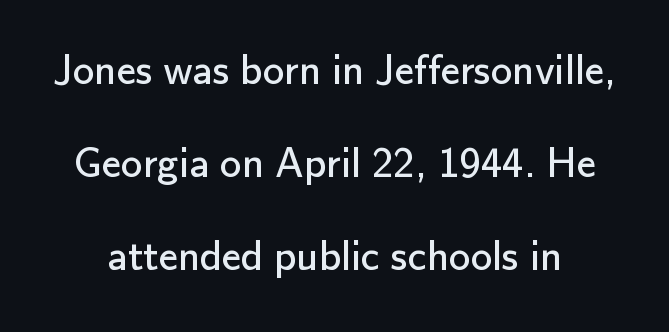
These lines are rendered in a variable-pitch font. This rendering employs a face without finishing strokes, i.e., a sans-serif. Default kerning and tracking; the words read as compact shapes. Posture: vertical. Vertical spacing — loose.
